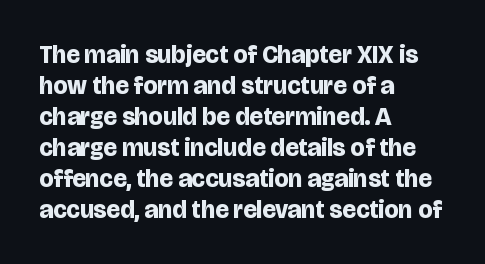
The image shows 25 px bold type, upright; set left-aligned, line spacing 1.24x, normal letter spacing, not underlined.
